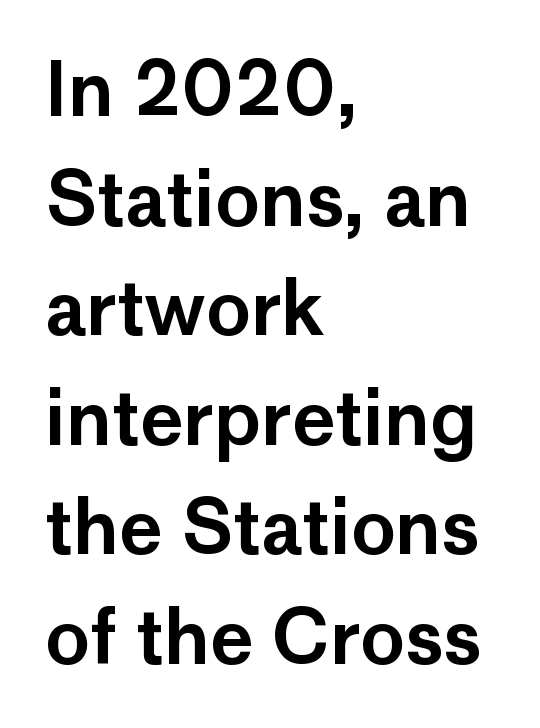
The image shows 74 px sans-serif type, upright; set left-aligned, normal line spacing (1.48x), normal letter spacing, not underlined; low stroke contrast and a medium x-height.
